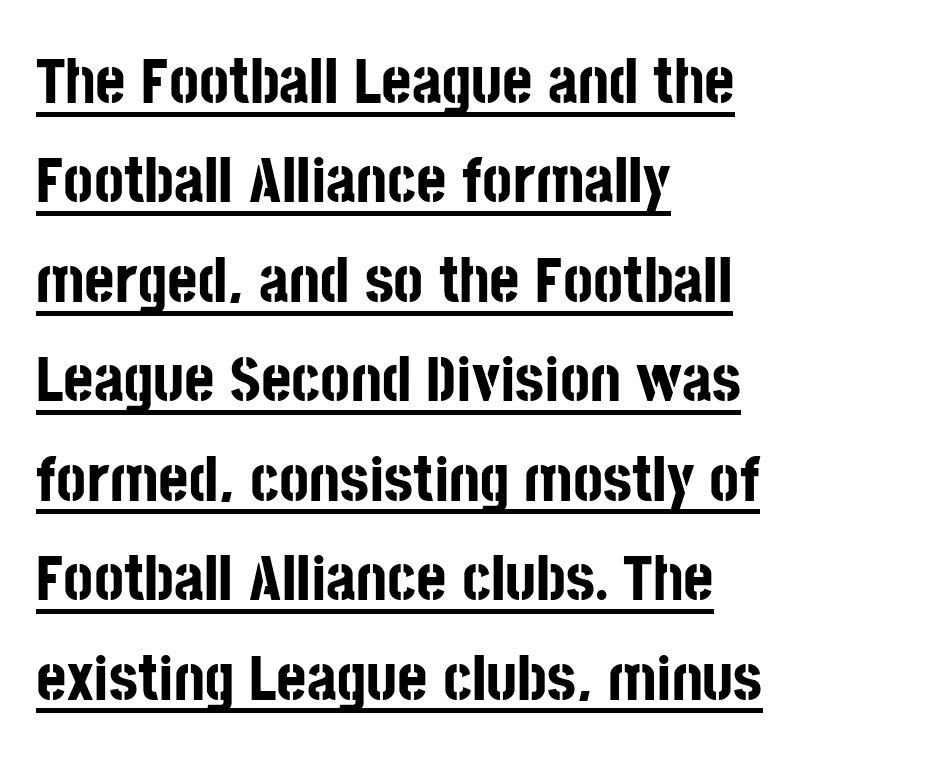
{"serif": "no", "italic": "no", "bold": "yes", "weight": "bold", "width": "condensed", "stroke_contrast": "low", "x_height": "large", "monospaced": "no", "underline": "yes", "align": "left", "line_spacing": "normal", "line_spacing_ratio": 1.53, "letter_spacing": "normal", "letter_spacing_em": 0.0, "glyph_px": 65}
